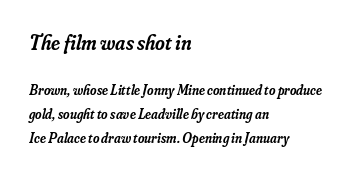
{"italic": "yes", "lean": "right", "slant_degrees": 16, "bold": "semi", "underline": "no", "align": "left", "line_spacing": "normal", "line_spacing_ratio": 1.7, "letter_spacing": "normal", "letter_spacing_em": 0.0, "larger_block": "first", "size_ratio": 1.5, "glyph_px": 21}
